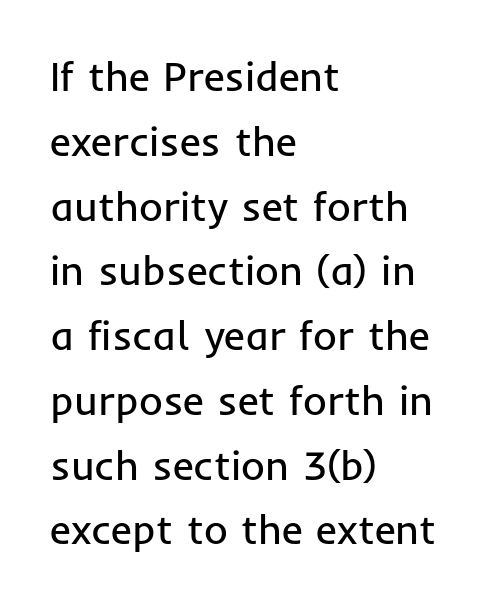
The image shows 41 px regular-weight sans-serif type, upright; set left-aligned, normal line spacing (1.58x), normal letter spacing, not underlined; low stroke contrast and a medium x-height.
